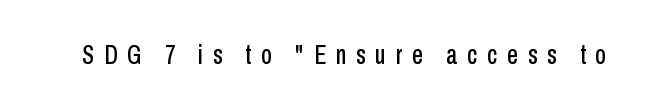
The image shows 27 px text type, upright; set unusually wide letter spacing (+0.37 em), not underlined.
